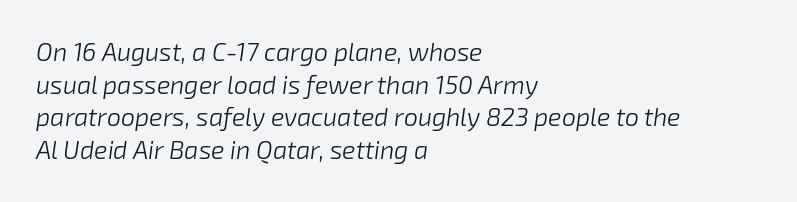
Underline: absent. The space between consecutive lines is moderate. Letters have the restrained weight of plain body copy at most. This sample is left-justified, so line endings fall wherever the words run out.
